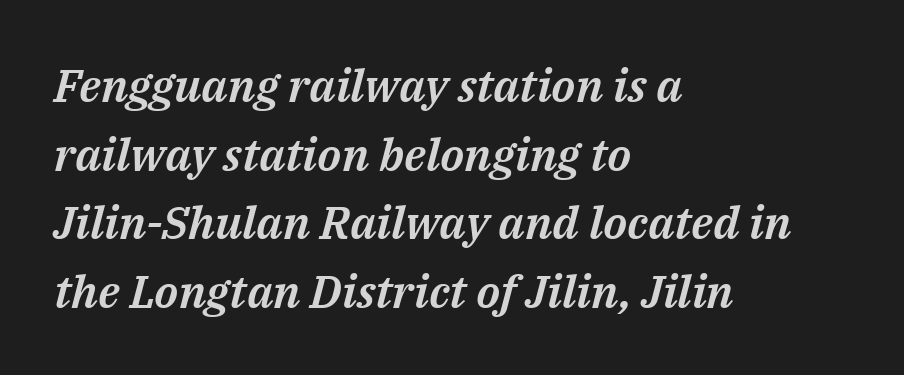
Q: Is the text italic (slanted)? A: Yes, it leans right by about 14 degrees.
Q: Is the text underlined? A: No.
Q: How is the paragraph aligned? A: Left-aligned.
Q: Is the spacing between letters normal or unusually wide? A: Normal.
Q: Is the spacing between lines tight, normal or loose? A: Normal.
Q: Width (condensed, normal, or wide)? A: Normal.
Q: Stroke contrast? A: Medium.
Q: x-height? A: Medium.
Q: Monospaced? A: No.
